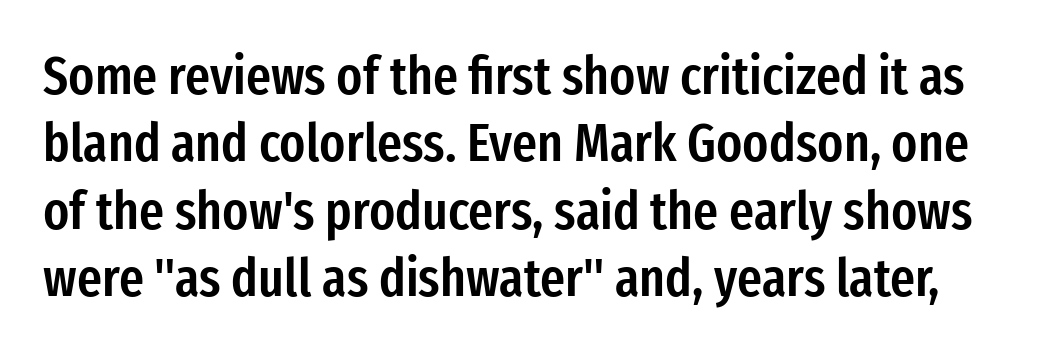
No word sits above an underline. The letters stand straight up with perfectly vertical stems. Proportional: the letters do not fall into vertical columns. Notice how descenders clear the ascenders below comfortably — that's standard leading.
